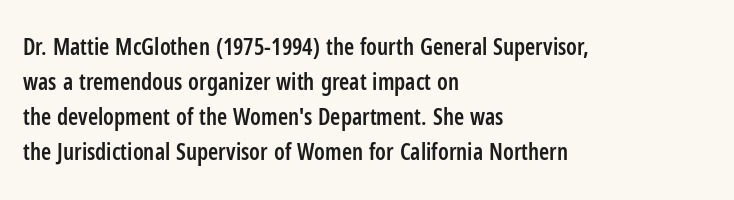
The image shows 23 px text type, upright; set left-aligned, normal line spacing (1.52x), normal letter spacing, not underlined.
